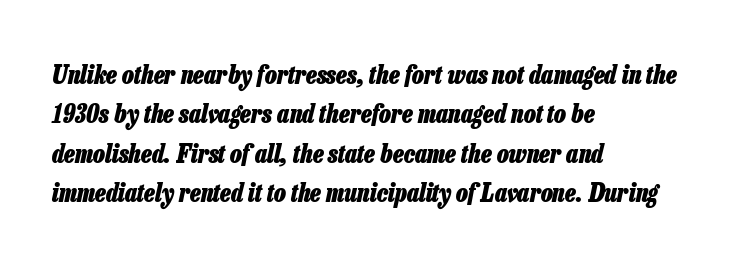
The gaps between neighbouring characters are ordinary and unremarkable. Rows of type keep a routine distance in the vertical direction. Heavy, bold letterforms. Type without underlining.
